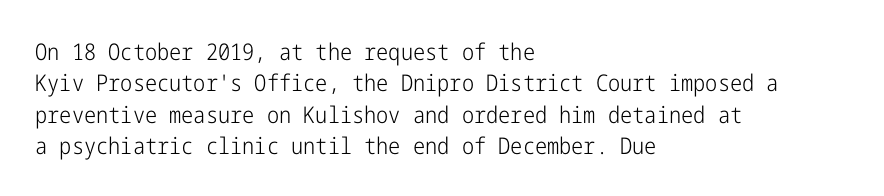
{"italic": "no", "bold": "no", "underline": "no", "align": "left", "line_spacing": "normal", "line_spacing_ratio": 1.36, "letter_spacing": "normal", "letter_spacing_em": 0.0, "glyph_px": 23}
